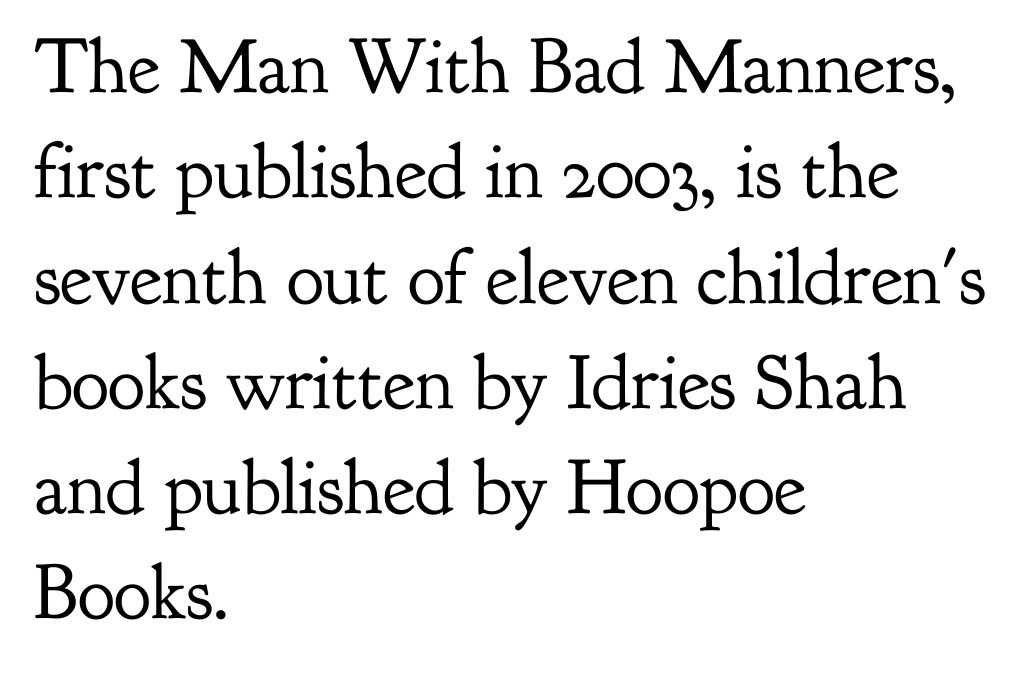
Q: Is the text bold? A: No.
Q: Is the text italic (slanted)? A: No, it is upright.
Q: Is the typeface a serif or a sans-serif typeface? A: Serif.
Q: Is the text underlined? A: No.
Q: How is the paragraph aligned? A: Left-aligned.
Q: Is the spacing between letters normal or unusually wide? A: Normal.
Q: Is the spacing between lines tight, normal or loose? A: Normal.
Q: Width (condensed, normal, or wide)? A: Normal.
Q: Stroke contrast? A: Low.
Q: x-height? A: Small.
Q: Monospaced? A: No.
